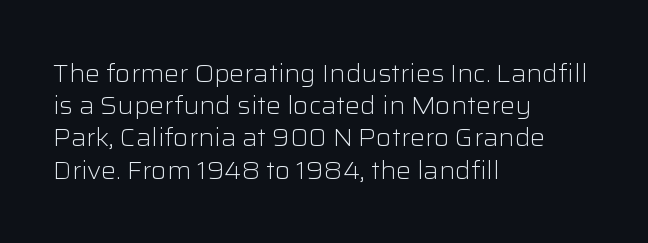
The image shows 25 px text type, upright; set left-aligned, normal line spacing (1.29x), normal letter spacing, not underlined.
